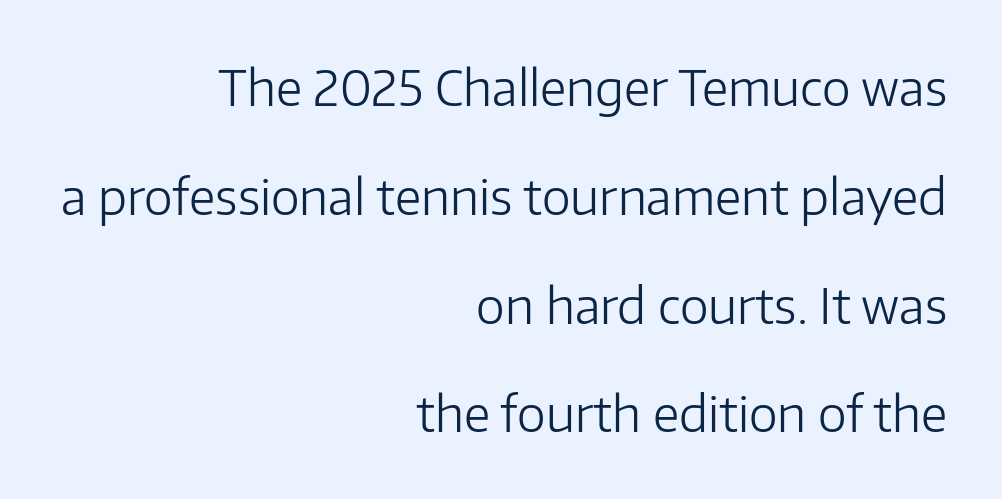
{"serif": "no", "italic": "no", "bold": "no", "weight": "light", "width": "normal", "stroke_contrast": "low", "x_height": "medium", "monospaced": "no", "underline": "no", "align": "right", "line_spacing": "loose", "line_spacing_ratio": 2.22, "letter_spacing": "normal", "letter_spacing_em": 0.0, "glyph_px": 49}
